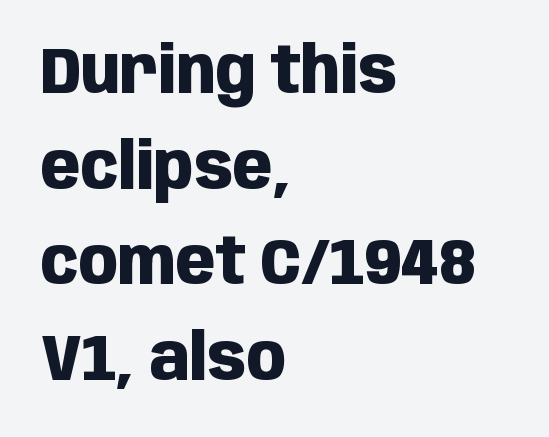
Q: Is the text bold? A: Yes.
Q: Is the text italic (slanted)? A: No, it is upright.
Q: Is the typeface a serif or a sans-serif typeface? A: Sans-serif.
Q: Is the text underlined? A: No.
Q: How is the paragraph aligned? A: Left-aligned.
Q: Is the spacing between letters normal or unusually wide? A: Normal.
Q: Is the spacing between lines tight, normal or loose? A: Normal.
Q: Width (condensed, normal, or wide)? A: Condensed.
Q: Stroke contrast? A: Low.
Q: x-height? A: Large.
Q: Monospaced? A: No.
